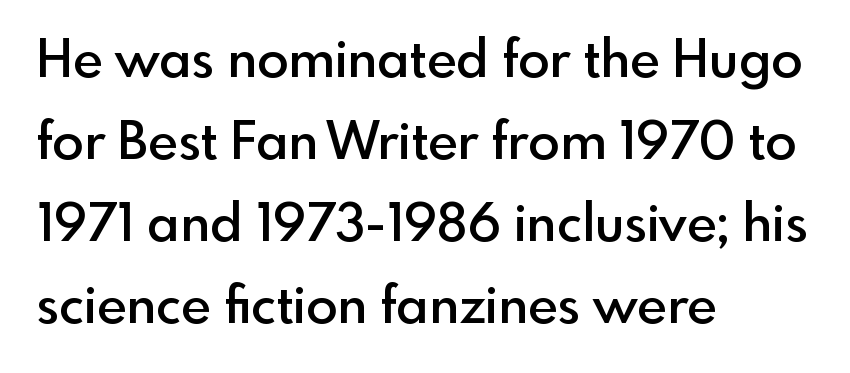
The axis of the letterforms is exactly vertical. The letterforms sit shoulder to shoulder at normal distance. Successive baselines arrive at the customary interval. This is moderately heavy type, rendered in semibold. One-word summary of the alignment: left. The letters carry no serifs — their stems end cleanly without finishing strokes.
